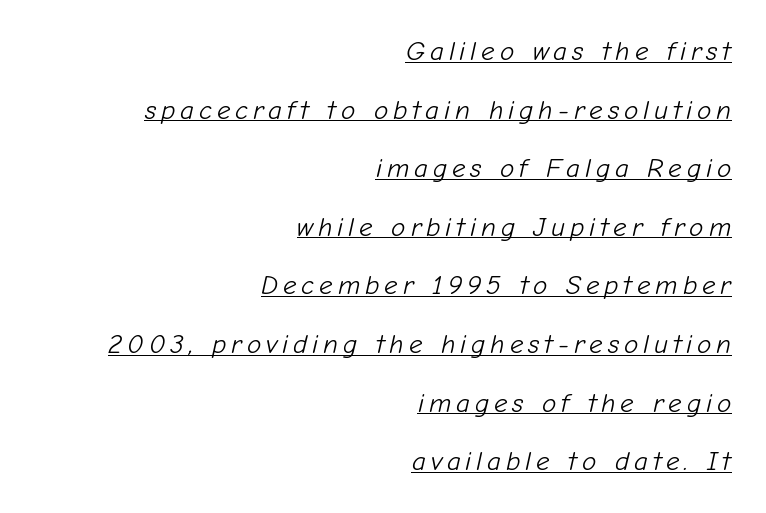
{"italic": "yes", "lean": "right", "slant_degrees": 12, "bold": "no", "underline": "yes", "align": "right", "line_spacing": "loose", "line_spacing_ratio": 2.17, "glyph_px": 27}
